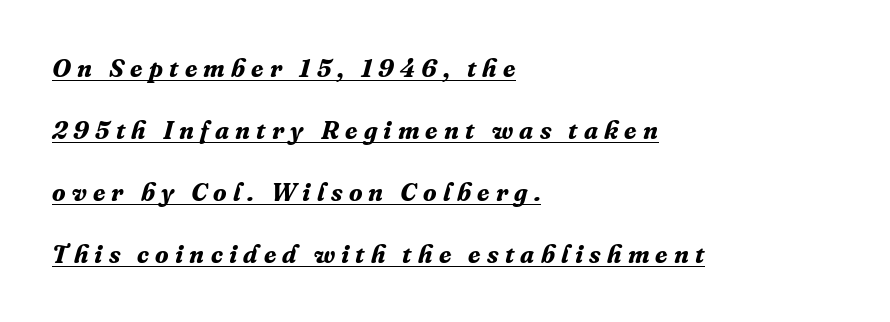
The image shows 25 px bold type, italic (leaning right); set left-aligned, loose line spacing (2.48x), unusually wide letter spacing (+0.25 em), underlined.
